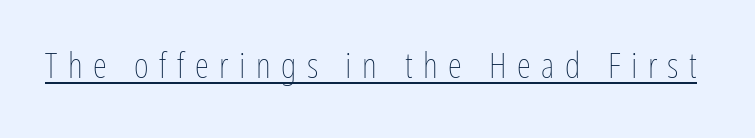
{"italic": "no", "bold": "no", "weight": "thin", "width": "condensed", "stroke_contrast": "low", "x_height": "medium", "monospaced": "no", "underline": "yes", "letter_spacing": "wide", "letter_spacing_em": 0.29, "glyph_px": 36}
